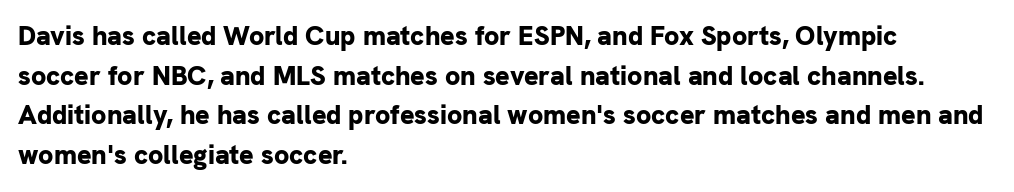
The image shows 27 px bold type, upright; set left-aligned, normal line spacing (1.47x), normal letter spacing, not underlined.
